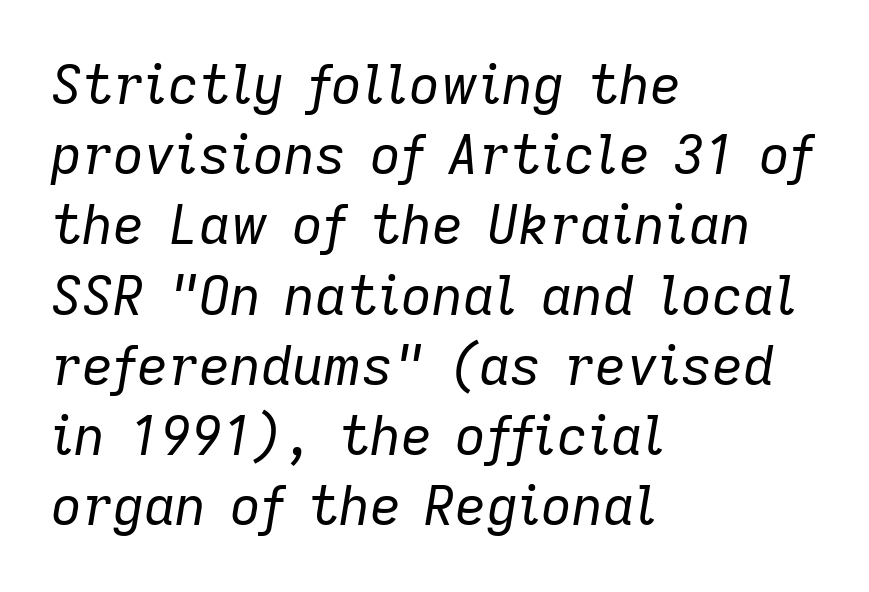
Line starts are locked; line ends wander. Inter-character spacing is left at the font's built-in metrics. The specimen reads as italic at a glance. The area under the type is left untouched.
